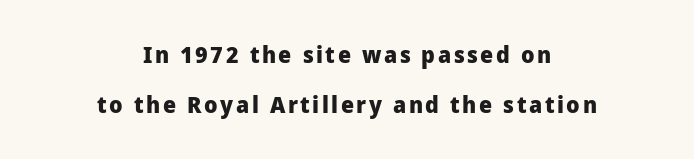
Q: Is the text bold? A: Yes.
Q: Is the text italic (slanted)? A: No, it is upright.
Q: Is the text underlined? A: No.
Q: How is the paragraph aligned? A: Centered.
Q: Is the spacing between lines tight, normal or loose? A: Loose.
